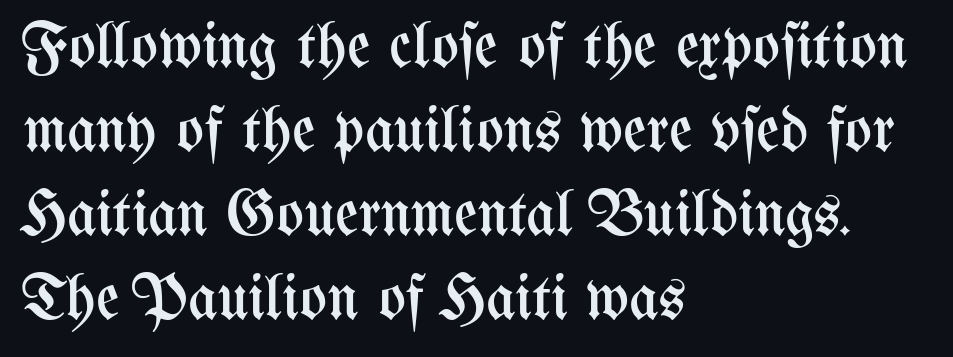
Honestly, the letter spacing is just normal — you wouldn't notice it. The baseline area is clear. This is roman type, the default non-slanted kind. The rag falls on the right side of this text block.
